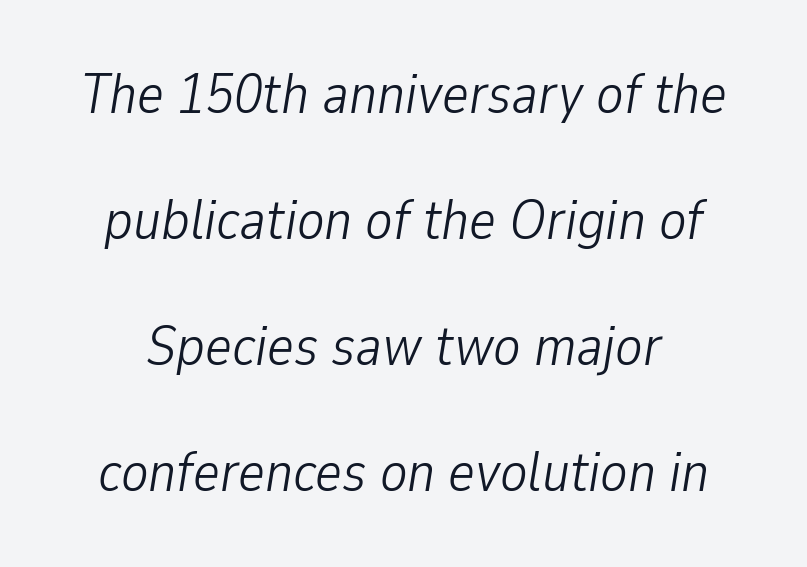
Q: Is the text bold? A: No.
Q: Is the text italic (slanted)? A: Yes, it leans right by about 9 degrees.
Q: Is the text underlined? A: No.
Q: Is the spacing between letters normal or unusually wide? A: Normal.
Q: Is the spacing between lines tight, normal or loose? A: Loose.
Q: Width (condensed, normal, or wide)? A: Condensed.
Q: Stroke contrast? A: Low.
Q: x-height? A: Medium.
Q: Monospaced? A: No.
